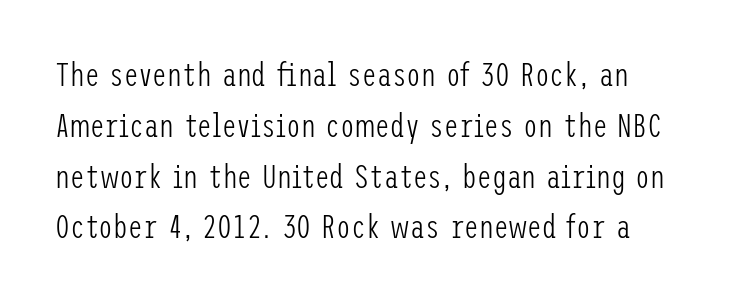
The image shows 33 px light, condensed sans-serif type, upright; set normal line spacing (1.54x), normal letter spacing, not underlined; low stroke contrast and a medium x-height.
